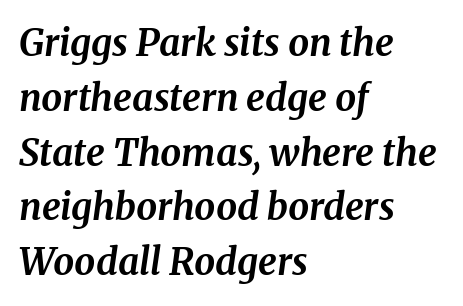
Q: Is the text bold? A: Yes.
Q: Is the text italic (slanted)? A: Yes, it leans right by about 8 degrees.
Q: Is the typeface a serif or a sans-serif typeface? A: Serif.
Q: Is the text underlined? A: No.
Q: How is the paragraph aligned? A: Left-aligned.
Q: Is the spacing between letters normal or unusually wide? A: Normal.
Q: Is the spacing between lines tight, normal or loose? A: Normal.
Q: Width (condensed, normal, or wide)? A: Normal.
Q: Stroke contrast? A: Medium.
Q: x-height? A: Medium.
Q: Monospaced? A: No.
